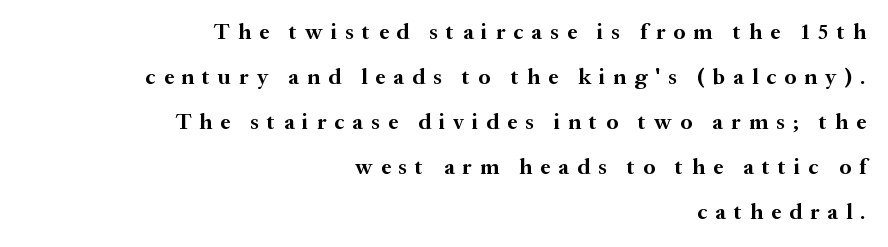
Q: Is the text bold? A: Yes.
Q: Is the text italic (slanted)? A: No, it is upright.
Q: Is the text underlined? A: No.
Q: How is the paragraph aligned? A: Right-aligned.
Q: Is the spacing between letters normal or unusually wide? A: Unusually wide.
Q: Is the spacing between lines tight, normal or loose? A: Loose.
